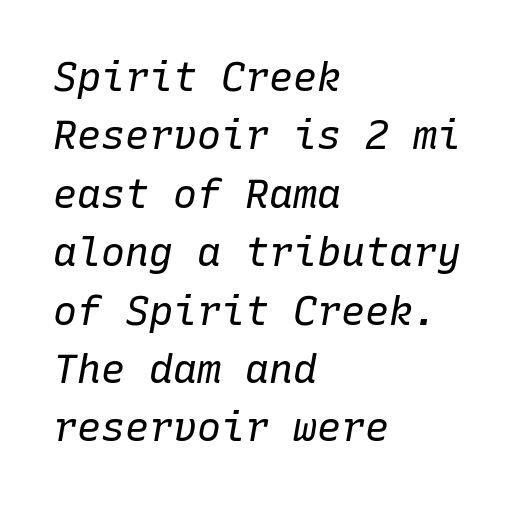
{"italic": "yes", "lean": "right", "slant_degrees": 10, "bold": "no", "weight": "regular", "width": "normal", "stroke_contrast": "low", "x_height": "medium", "monospaced": "yes", "underline": "no", "align": "left", "line_spacing": "normal", "line_spacing_ratio": 1.46, "letter_spacing": "normal", "letter_spacing_em": 0.0, "glyph_px": 40}
